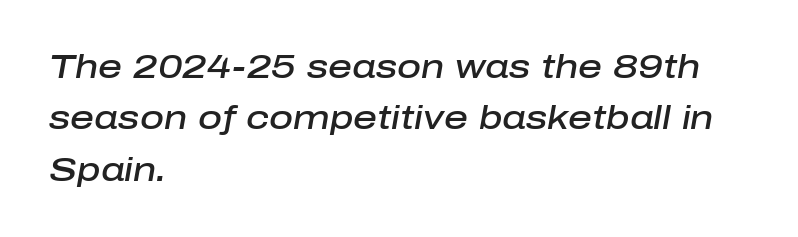
{"italic": "yes", "lean": "right", "slant_degrees": 10, "bold": "semi", "weight": "semibold", "width": "normal", "stroke_contrast": "low", "x_height": "medium", "monospaced": "no", "underline": "no", "align": "left", "line_spacing": "normal", "line_spacing_ratio": 1.56, "letter_spacing": "normal", "letter_spacing_em": 0.0, "glyph_px": 33}
